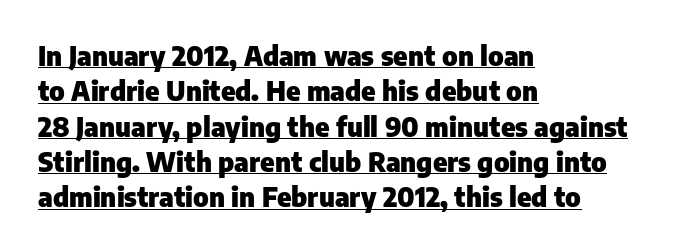
Bold? Absolutely — the strokes are thick and heavy. This is underlined copy, the kind a proofreader might mark for attention. The type is set solid horizontally, with unmodified tracking. Nope, not italic — everything's standing straight. Compared with a centered layout, this one pins lines to the left instead. What's the leading like? Ordinary, nothing unusual.
